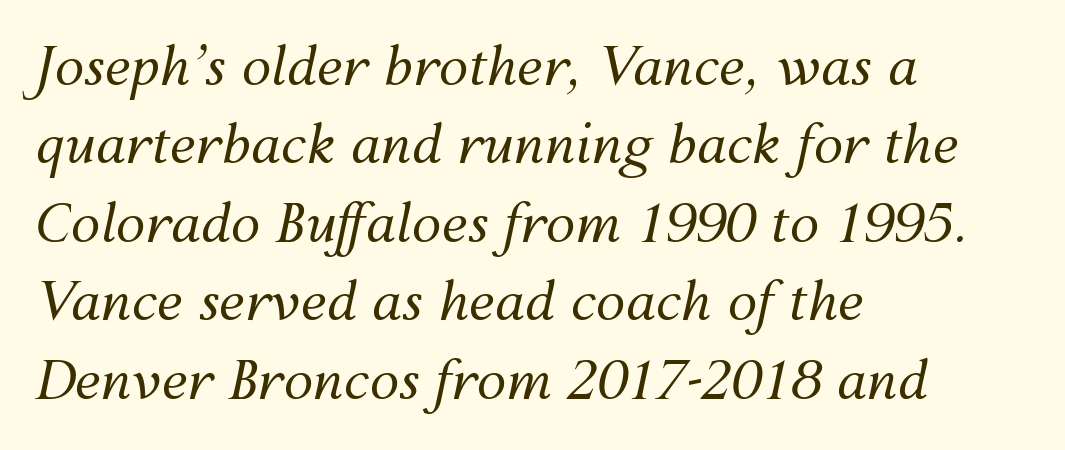
The image shows 53 px regular-weight type, italic (leaning right); set left-aligned, normal line spacing (1.48x), normal letter spacing, not underlined; medium stroke contrast and a medium x-height.
